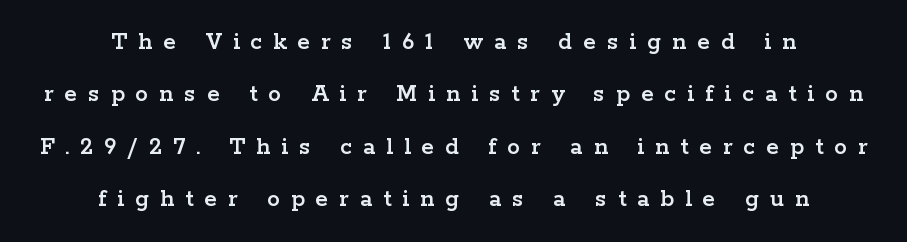
The image shows 26 px text type, upright; set centered, loose line spacing (2.01x), unusually wide letter spacing (+0.42 em), not underlined.
